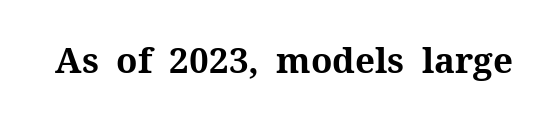
The image shows 35 px bold serif type, upright; set normal letter spacing, not underlined; medium stroke contrast and a medium x-height.
